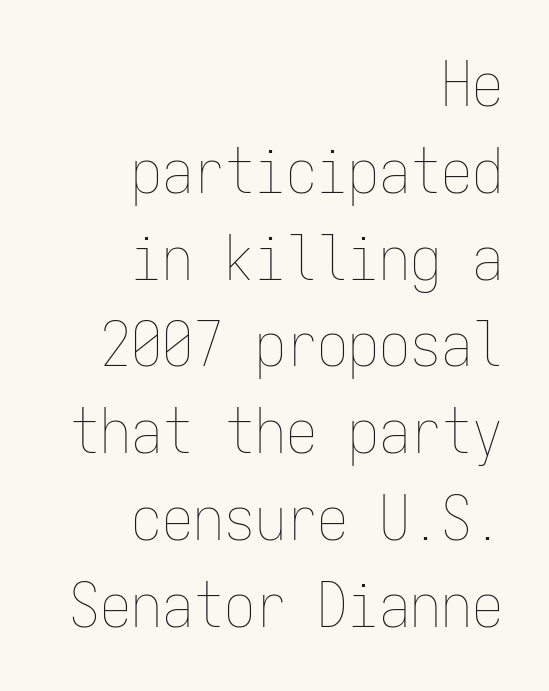
{"italic": "no", "bold": "no", "weight": "thin", "width": "condensed", "stroke_contrast": "low", "x_height": "medium", "monospaced": "yes", "underline": "no", "align": "right", "line_spacing": "normal", "line_spacing_ratio": 1.4, "letter_spacing": "normal", "letter_spacing_em": 0.0, "glyph_px": 62}
